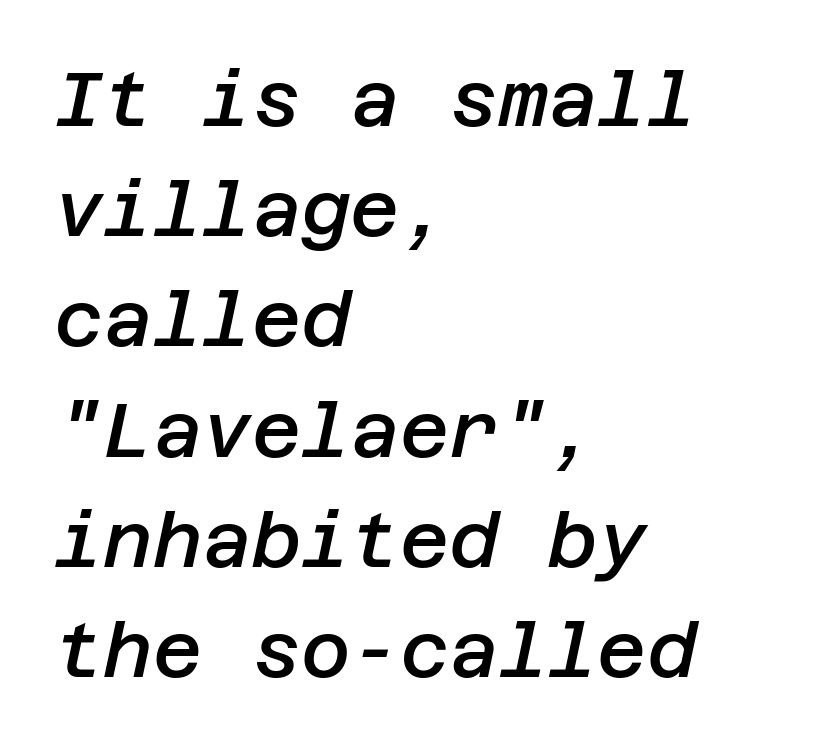
Q: Is the text bold? A: Semi-bold.
Q: Is the text italic (slanted)? A: Yes, it leans right by about 12 degrees.
Q: Is the text underlined? A: No.
Q: How is the paragraph aligned? A: Left-aligned.
Q: Is the spacing between letters normal or unusually wide? A: Normal.
Q: Is the spacing between lines tight, normal or loose? A: Normal.
Q: Width (condensed, normal, or wide)? A: Normal.
Q: Stroke contrast? A: Low.
Q: x-height? A: Large.
